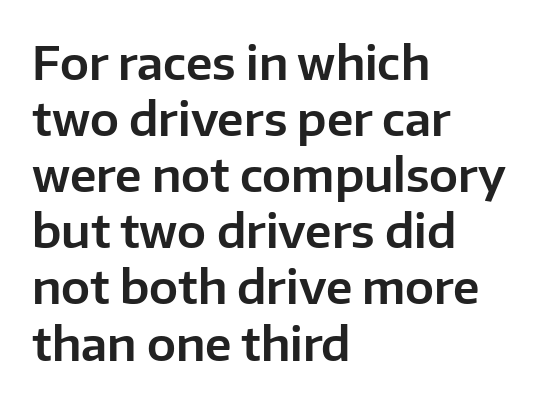
{"serif": "no", "italic": "no", "width": "normal", "stroke_contrast": "low", "x_height": "medium", "monospaced": "no", "underline": "no", "align": "left", "line_spacing_ratio": 1.22, "letter_spacing": "normal", "letter_spacing_em": 0.0, "glyph_px": 46}
